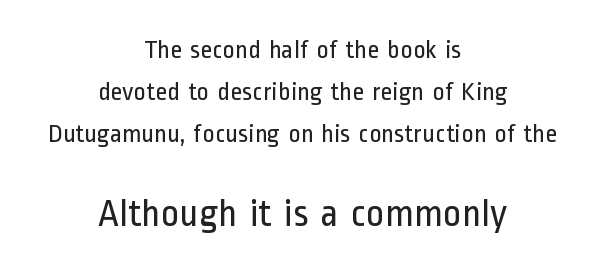
Q: Is the text bold? A: No.
Q: Is the text italic (slanted)? A: No, it is upright.
Q: Is the typeface a serif or a sans-serif typeface? A: Sans-serif.
Q: Is the text underlined? A: No.
Q: How is the paragraph aligned? A: Centered.
Q: Is the spacing between letters normal or unusually wide? A: Normal.
Q: Is the spacing between lines tight, normal or loose? A: Normal.
Q: Which block of text is set in a larger size, the first (top) or the second (bottom)? A: The second (bottom) one.
Q: Width (condensed, normal, or wide)? A: Condensed.
Q: Stroke contrast? A: Low.
Q: x-height? A: Medium.
Q: Monospaced? A: No.
